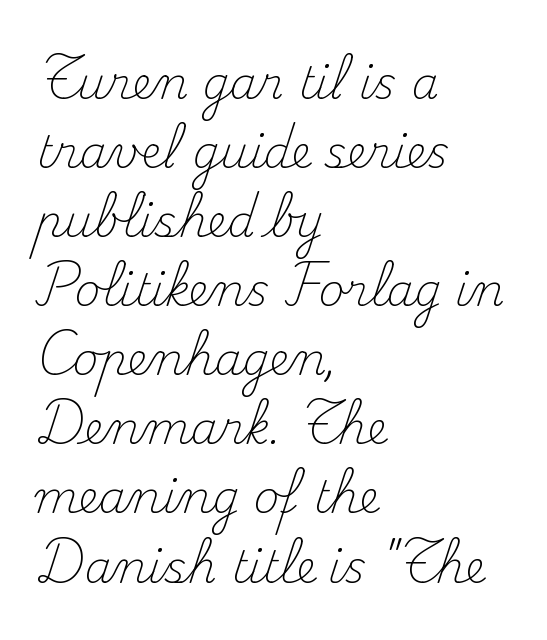
The image shows 44 px light serif type; set left-aligned, normal line spacing (1.57x), normal letter spacing, not underlined; medium stroke contrast and a small x-height.
